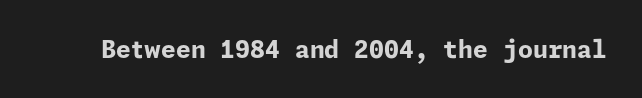
{"italic": "no", "bold": "yes", "underline": "no", "letter_spacing": "normal", "letter_spacing_em": 0.0, "glyph_px": 24}
